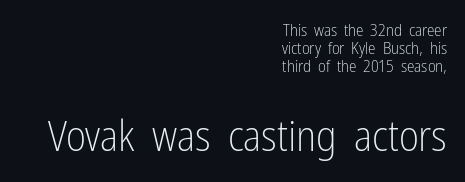
Observe the ordinary spacing: letters are neighbours, not strangers. A student would notice the bottom passage is typeset larger than what precedes it. Caption: face not bold, strokes unweighted. Caption: multi-line text, flush right, ragged left. Note: no serifs on the glyphs.
